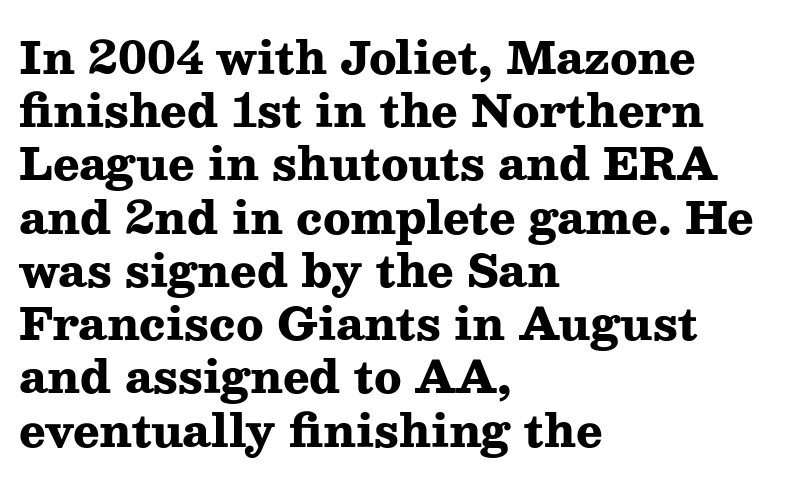
One-word summary of the alignment: left. It's the straight-up-and-down kind of type. A bare baseline throughout the passage. I'd call this a serif setting — the letters wear small feet. The rendering uses natural spacing where letterforms have individual widths. A full-strength bold gives these letters their thick strokes.
